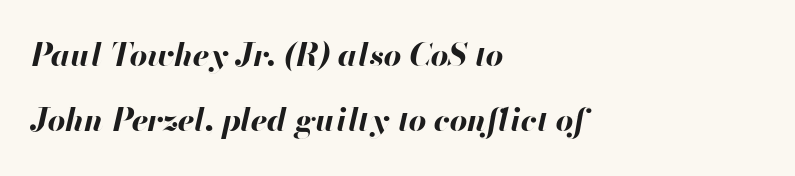
The strokes are fattened all the way to bold. Think of a printed novel: that variable character pitch is what you see here. The block of text is sparse from top to bottom, with ample space between rows. Words appear dense and cohesive because spacing is normal. The setting favours the left margin, as ordinary paragraphs usually do.
